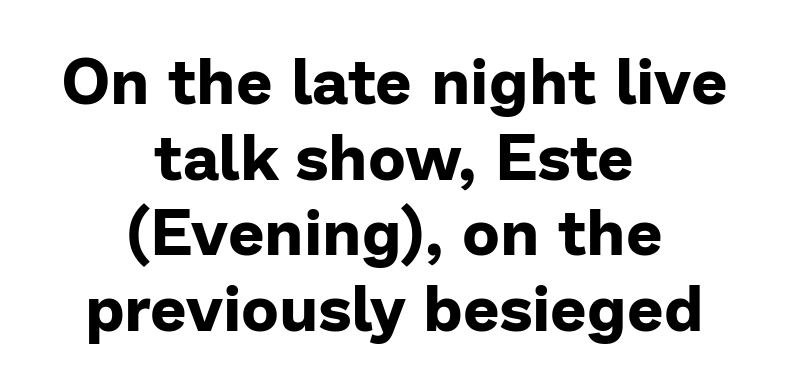
Q: Is the text bold? A: Yes.
Q: Is the text italic (slanted)? A: No, it is upright.
Q: Is the typeface a serif or a sans-serif typeface? A: Sans-serif.
Q: Is the text underlined? A: No.
Q: How is the paragraph aligned? A: Centered.
Q: Is the spacing between letters normal or unusually wide? A: Normal.
Q: Width (condensed, normal, or wide)? A: Normal.
Q: Stroke contrast? A: Low.
Q: x-height? A: Medium.
Q: Monospaced? A: No.
